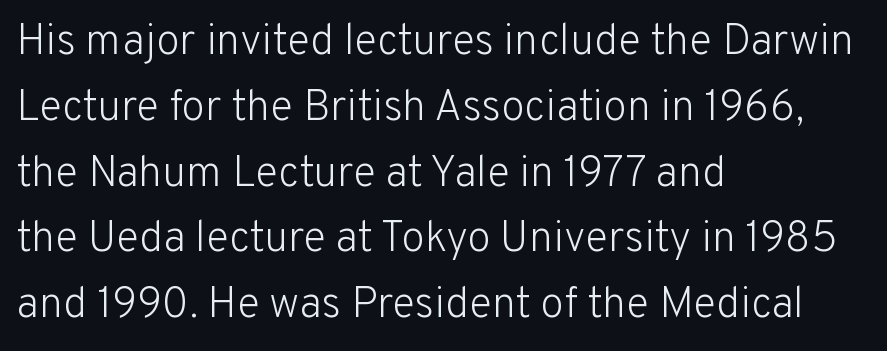
The image shows 43 px light sans-serif type, upright; set left-aligned, normal line spacing (1.53x), normal letter spacing, not underlined; low stroke contrast and a medium x-height.
